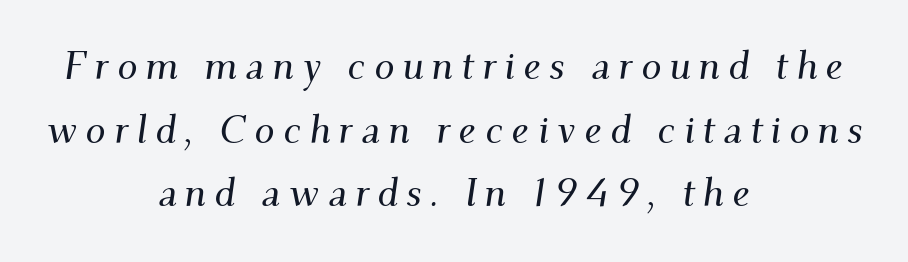
{"serif": "yes", "italic": "yes", "lean": "right", "slant_degrees": 9, "width": "normal", "stroke_contrast": "medium", "x_height": "small", "monospaced": "no", "underline": "no", "align": "center", "line_spacing": "normal", "line_spacing_ratio": 1.59, "letter_spacing": "wide", "letter_spacing_em": 0.2, "glyph_px": 40}
